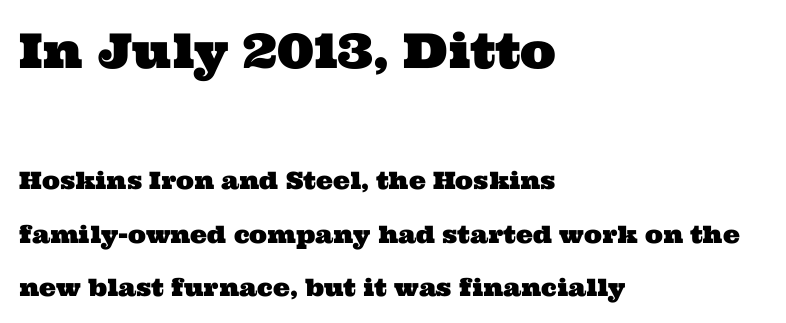
{"serif": "yes", "width": "wide", "stroke_contrast": "medium", "x_height": "medium", "monospaced": "no", "underline": "no", "align": "left", "line_spacing": "loose", "line_spacing_ratio": 2.23, "letter_spacing": "normal", "letter_spacing_em": 0.0, "larger_block": "first", "size_ratio": 2.0, "glyph_px": 48}
